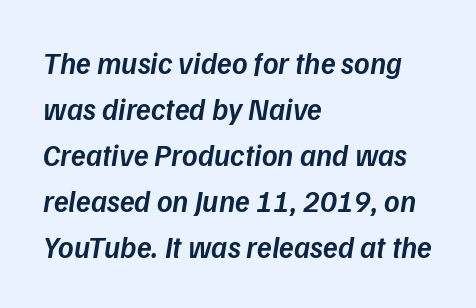
The image shows 30 px semibold type, italic (leaning right); set left-aligned, normal line spacing (1.53x), normal letter spacing, not underlined; low stroke contrast and a medium x-height.
